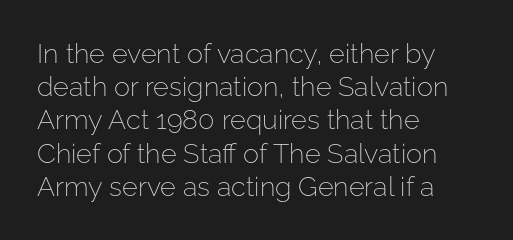
{"italic": "no", "bold": "no", "underline": "no", "align": "left", "line_spacing_ratio": 1.23, "letter_spacing": "normal", "letter_spacing_em": 0.0, "glyph_px": 27}
